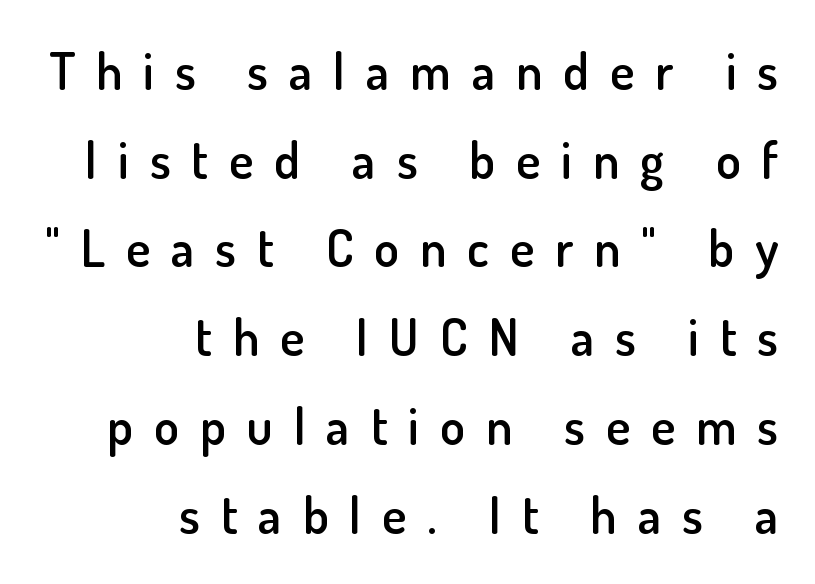
The image shows 51 px semibold sans-serif type, upright; set right-aligned, line spacing 1.74x, unusually wide letter spacing (+0.41 em), not underlined; low stroke contrast and a small x-height.
